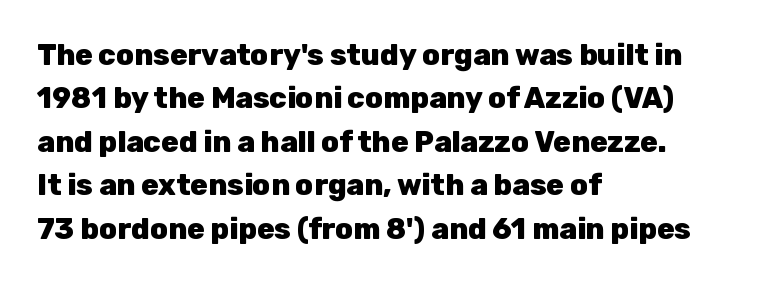
The image shows 29 px heavy sans-serif type, upright; set left-aligned, normal line spacing (1.5x), normal letter spacing, not underlined; low stroke contrast and a medium x-height.
